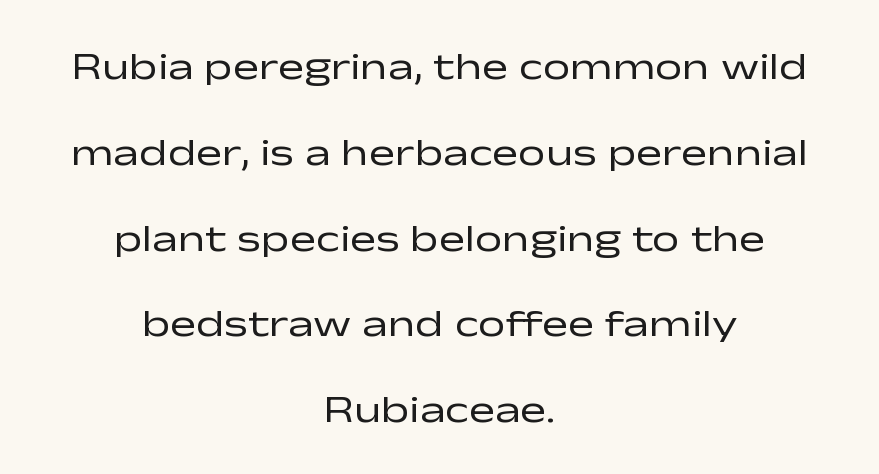
{"serif": "no", "italic": "no", "bold": "no", "weight": "regular", "width": "wide", "stroke_contrast": "low", "x_height": "medium", "monospaced": "no", "underline": "no", "align": "center", "line_spacing": "loose", "line_spacing_ratio": 2.2, "letter_spacing": "normal", "letter_spacing_em": 0.0, "glyph_px": 39}
